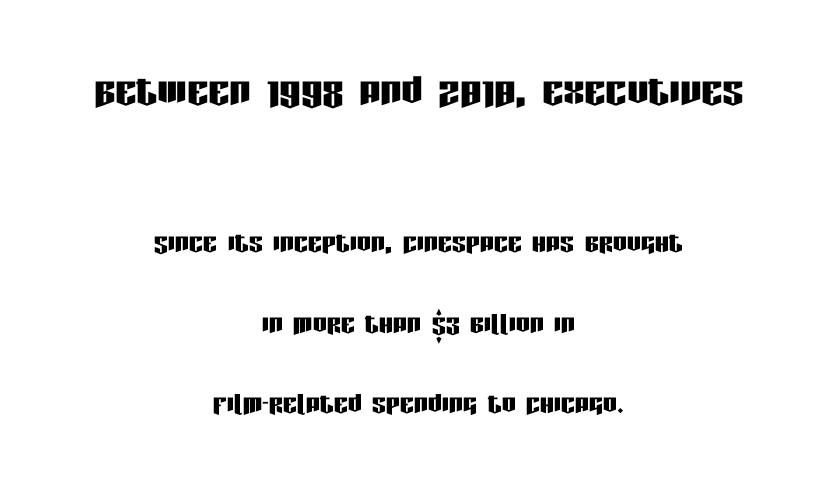
The image shows 53 px condensed sans-serif type, upright; set centered, loose line spacing (2.3x), normal letter spacing, not underlined; the first (top) block is 1.51x larger; low stroke contrast and a large x-height.
